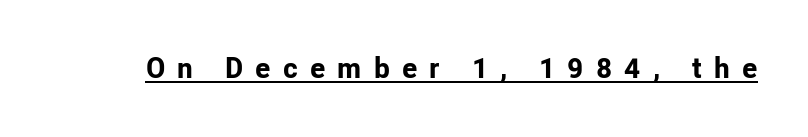
The image shows 29 px bold sans-serif type, upright; set unusually wide letter spacing (+0.42 em), underlined; low stroke contrast and a medium x-height.
